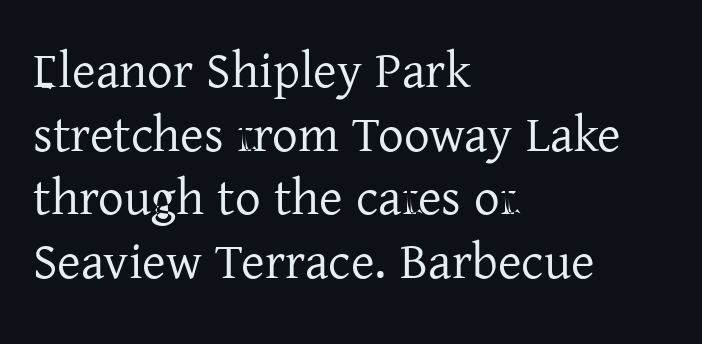
Q: Is the text bold? A: No.
Q: Is the text italic (slanted)? A: No, it is upright.
Q: Is the typeface a serif or a sans-serif typeface? A: Serif.
Q: Is the text underlined? A: No.
Q: How is the paragraph aligned? A: Left-aligned.
Q: Is the spacing between letters normal or unusually wide? A: Normal.
Q: Is the spacing between lines tight, normal or loose? A: Normal.
Q: Width (condensed, normal, or wide)? A: Normal.
Q: Stroke contrast? A: Low.
Q: x-height? A: Medium.
Q: Monospaced? A: No.
